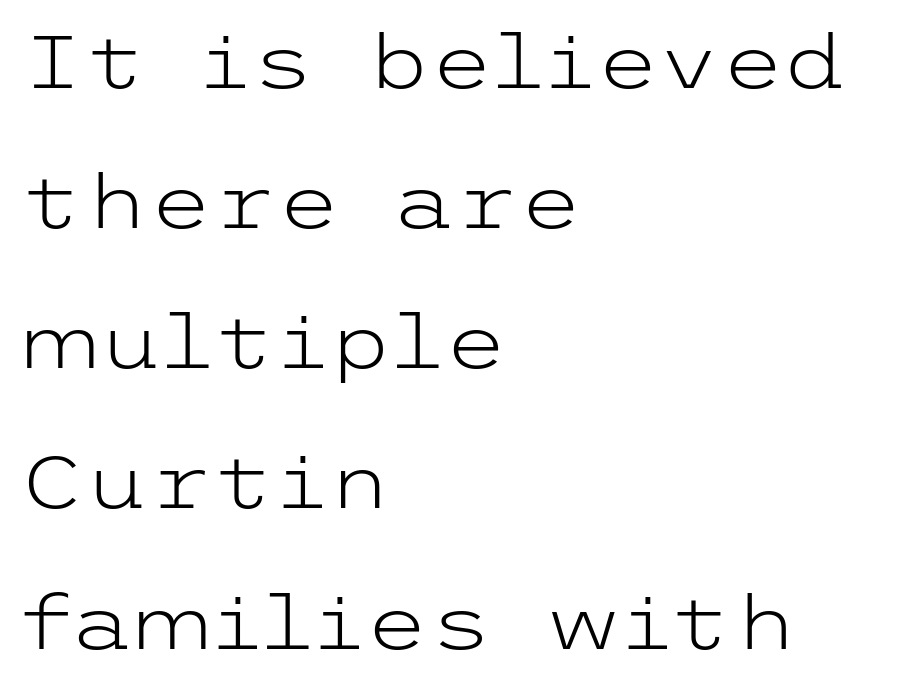
{"serif": "no", "italic": "no", "bold": "no", "weight": "light", "width": "wide", "stroke_contrast": "low", "x_height": "medium", "underline": "no", "align": "left", "line_spacing": "loose", "line_spacing_ratio": 1.92, "letter_spacing": "normal", "letter_spacing_em": 0.0, "glyph_px": 73}
